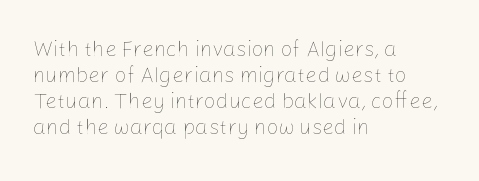
Q: Is the text bold? A: No.
Q: Is the text italic (slanted)? A: No, it is upright.
Q: Is the text underlined? A: No.
Q: How is the paragraph aligned? A: Left-aligned.
Q: Is the spacing between letters normal or unusually wide? A: Normal.
